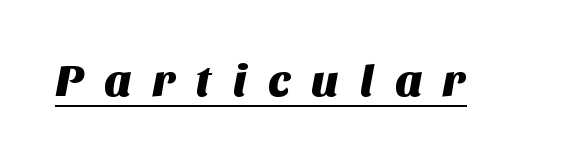
Q: Is the typeface a serif or a sans-serif typeface? A: Sans-serif.
Q: Is the text underlined? A: Yes.
Q: Is the spacing between letters normal or unusually wide? A: Unusually wide.
Q: Width (condensed, normal, or wide)? A: Normal.
Q: Stroke contrast? A: Medium.
Q: x-height? A: Large.
Q: Monospaced? A: No.
